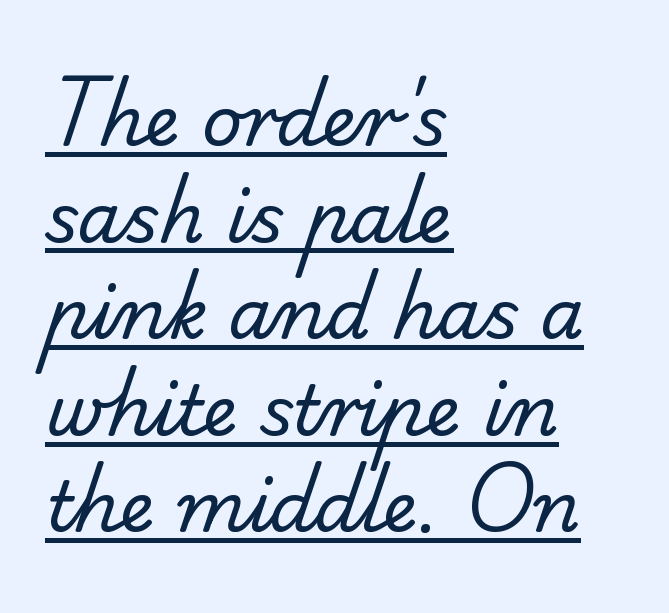
The image shows 70 px regular-weight sans-serif type; set left-aligned, normal line spacing (1.38x), normal letter spacing, underlined; low stroke contrast and a small x-height.
